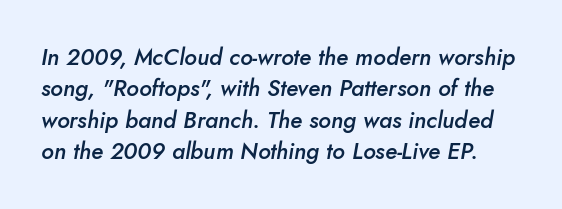
The image shows 23 px text type, italic (leaning right); set normal line spacing (1.36x), normal letter spacing, not underlined.
